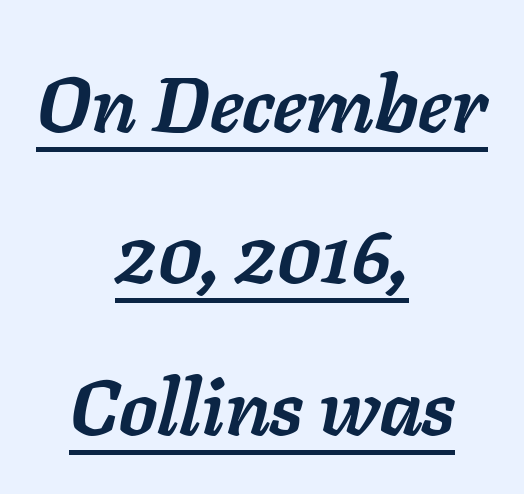
Q: Is the text bold? A: Yes.
Q: Is the text italic (slanted)? A: Yes, it leans right by about 11 degrees.
Q: Is the text underlined? A: Yes.
Q: How is the paragraph aligned? A: Centered.
Q: Is the spacing between letters normal or unusually wide? A: Normal.
Q: Is the spacing between lines tight, normal or loose? A: Loose.
Q: Width (condensed, normal, or wide)? A: Normal.
Q: Stroke contrast? A: Low.
Q: x-height? A: Medium.
Q: Monospaced? A: No.
